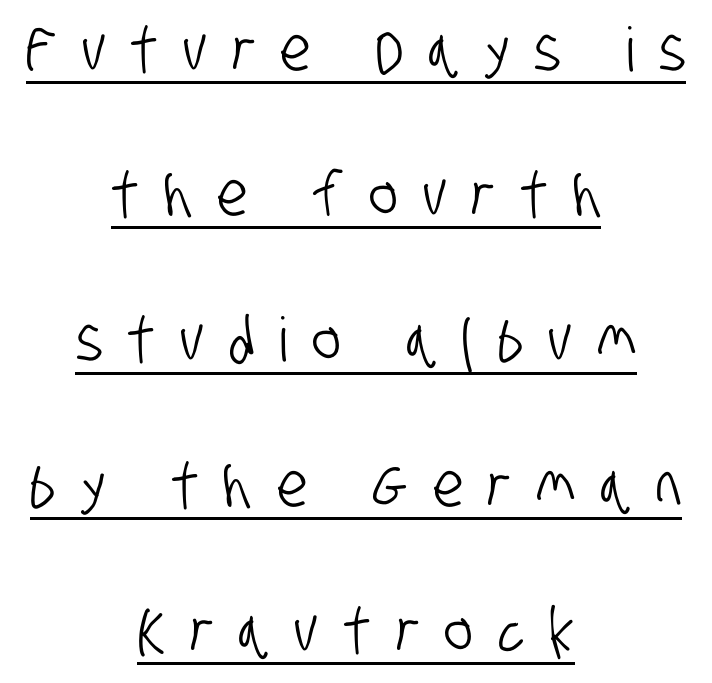
The font family rendered here belongs to the sans-serif group. If you measured baseline to baseline, you'd find a long distance. There is plenty of visible air inserted between adjacent glyphs. The paragraph has two soft edges and a firm central axis. Check the space under the baseline: a stroke is drawn there. This sample has the flowing, uneven cadence of proportional lettering.
